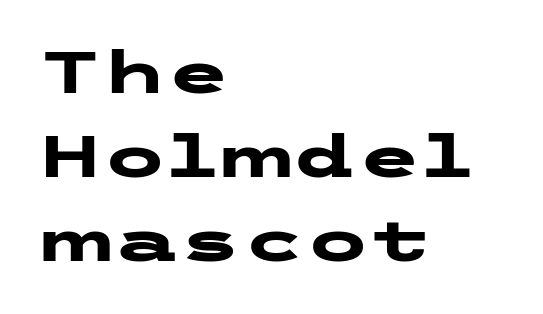
{"serif": "no", "italic": "no", "bold": "yes", "weight": "heavy", "width": "wide", "stroke_contrast": "low", "x_height": "medium", "underline": "no", "align": "left", "line_spacing": "normal", "line_spacing_ratio": 1.45, "letter_spacing": "normal", "letter_spacing_em": 0.0, "glyph_px": 58}
